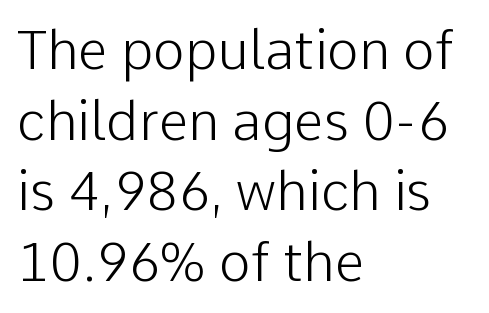
The image shows 54 px light sans-serif type, upright; set left-aligned, normal line spacing (1.31x), normal letter spacing, not underlined; low stroke contrast and a medium x-height.
